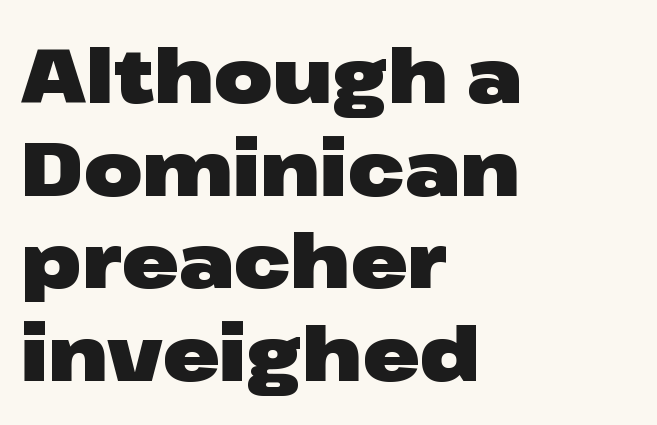
The lines in this sample share a left origin and differ only in where they stop. Underlining? Definitely not there. Examine the stroke ends and you'll find no serifs. Spacing verdict: proportional, widths tailored to each character. Its strokes are broad and dark, the hallmark of bold type.
